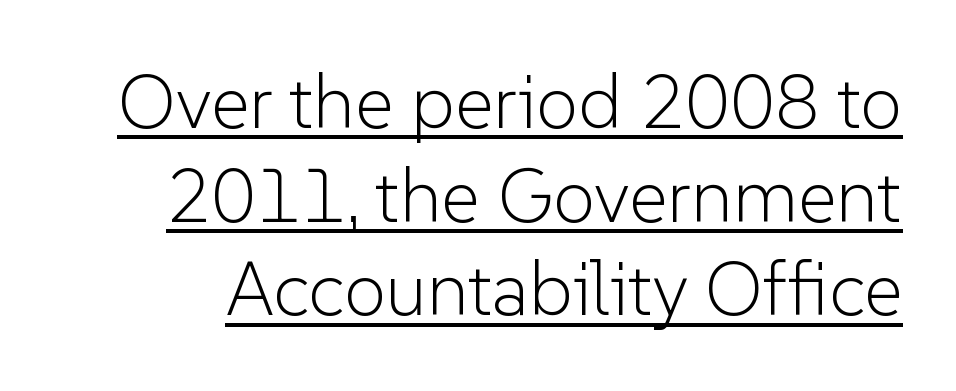
The image shows 75 px light sans-serif type, upright; set normal line spacing (1.25x), normal letter spacing, underlined; low stroke contrast and a medium x-height.
